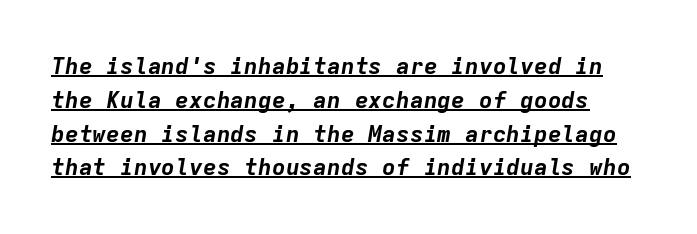
Q: Is the text bold? A: Yes.
Q: Is the text italic (slanted)? A: Yes, it leans right by about 9 degrees.
Q: Is the text underlined? A: Yes.
Q: Is the spacing between letters normal or unusually wide? A: Normal.
Q: Is the spacing between lines tight, normal or loose? A: Normal.
